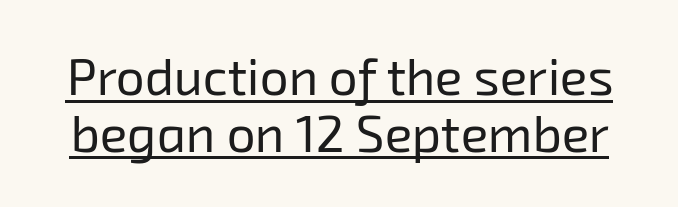
Q: Is the text bold? A: No.
Q: Is the typeface a serif or a sans-serif typeface? A: Sans-serif.
Q: Is the text underlined? A: Yes.
Q: Is the spacing between letters normal or unusually wide? A: Normal.
Q: Is the spacing between lines tight, normal or loose? A: Tight.
Q: Width (condensed, normal, or wide)? A: Normal.
Q: Stroke contrast? A: Low.
Q: x-height? A: Medium.
Q: Monospaced? A: No.
